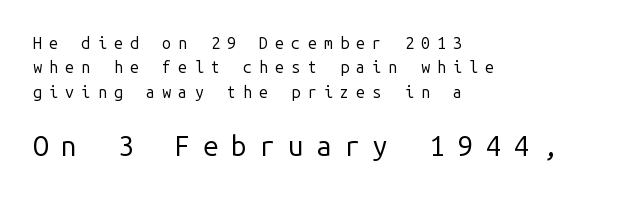
Q: Is the text bold? A: No.
Q: Is the text italic (slanted)? A: No, it is upright.
Q: Is the typeface a serif or a sans-serif typeface? A: Sans-serif.
Q: Is the text underlined? A: No.
Q: How is the paragraph aligned? A: Left-aligned.
Q: Is the spacing between letters normal or unusually wide? A: Unusually wide.
Q: Is the spacing between lines tight, normal or loose? A: Normal.
Q: Which block of text is set in a larger size, the first (top) or the second (bottom)? A: The second (bottom) one.
Q: Width (condensed, normal, or wide)? A: Normal.
Q: Stroke contrast? A: Low.
Q: x-height? A: Medium.
Q: Monospaced? A: Yes.
